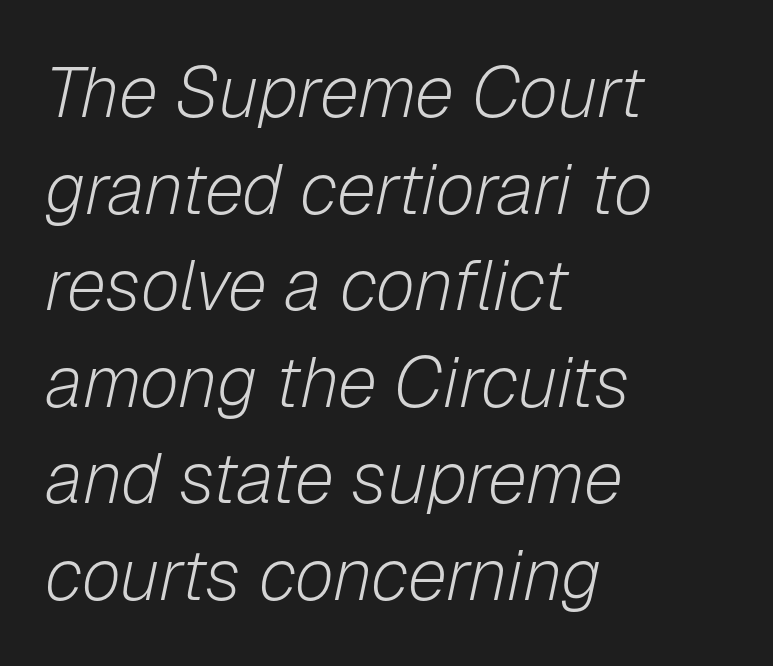
The image shows 71 px light type, italic (leaning right); set left-aligned, normal line spacing (1.36x), normal letter spacing, not underlined; low stroke contrast and a medium x-height.
